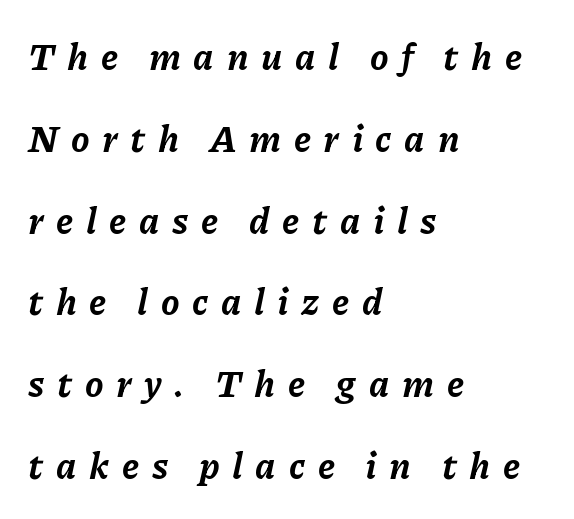
Is there much room between lines? Yes — plenty of vertical air separates them. Its strokes are broad and dark, the hallmark of bold type. This sample is left-justified, so line endings fall wherever the words run out. Tracking value appears strongly positive — letters spread wide. The whole block is typeset with a tilt.
